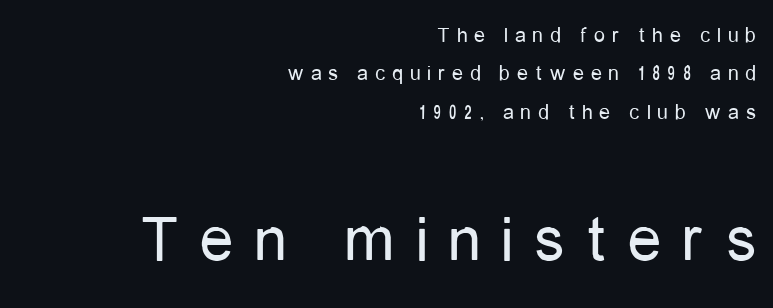
On a weight scale, this lands at 450 or below. Tracking here is generous; glyphs stand well apart from one another. The compositor pushed each line to the right boundary. Varying glyph widths throughout — classic text-font behaviour. No word sits above an underline. The letters carry no serifs — their stems end cleanly without finishing strokes.
